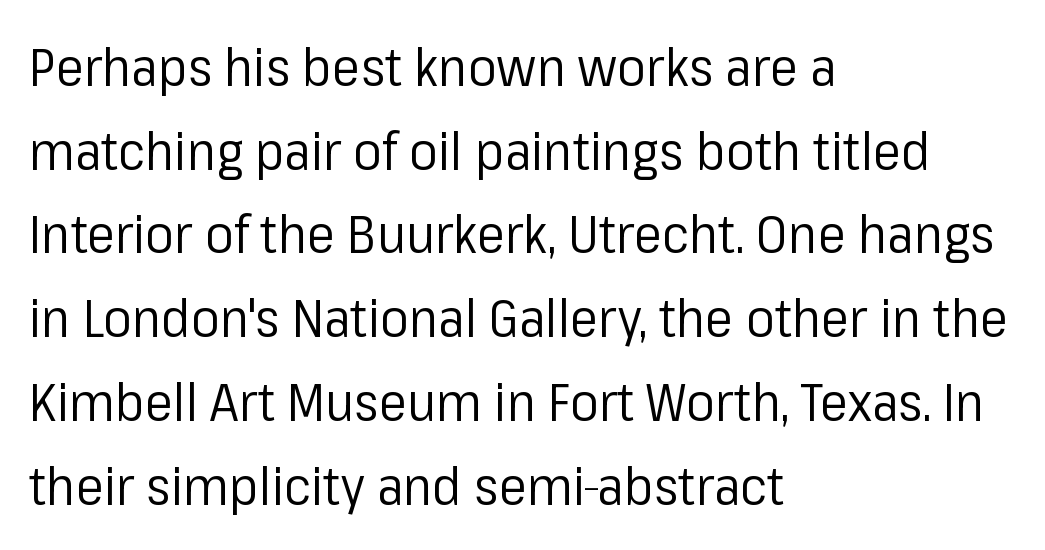
Q: Is the text bold? A: No.
Q: Is the text italic (slanted)? A: No, it is upright.
Q: Is the typeface a serif or a sans-serif typeface? A: Sans-serif.
Q: Is the text underlined? A: No.
Q: How is the paragraph aligned? A: Left-aligned.
Q: Is the spacing between letters normal or unusually wide? A: Normal.
Q: Is the spacing between lines tight, normal or loose? A: Normal.
Q: Width (condensed, normal, or wide)? A: Normal.
Q: Stroke contrast? A: Low.
Q: x-height? A: Medium.
Q: Monospaced? A: No.
